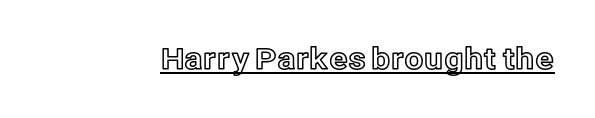
{"italic": "no", "width": "normal", "x_height": "medium", "monospaced": "no", "underline": "yes", "letter_spacing": "normal", "letter_spacing_em": 0.0, "glyph_px": 30}
